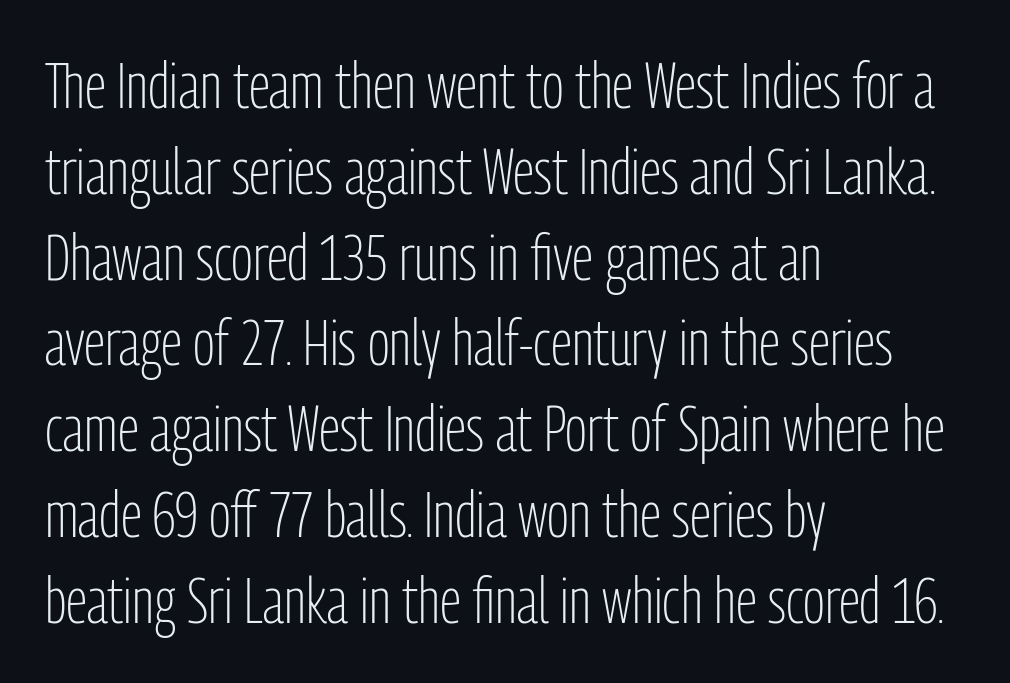
Q: Is the text bold? A: No.
Q: Is the text italic (slanted)? A: No, it is upright.
Q: Is the typeface a serif or a sans-serif typeface? A: Sans-serif.
Q: Is the text underlined? A: No.
Q: How is the paragraph aligned? A: Left-aligned.
Q: Is the spacing between letters normal or unusually wide? A: Normal.
Q: Is the spacing between lines tight, normal or loose? A: Normal.
Q: Width (condensed, normal, or wide)? A: Condensed.
Q: Stroke contrast? A: Low.
Q: x-height? A: Medium.
Q: Monospaced? A: No.
